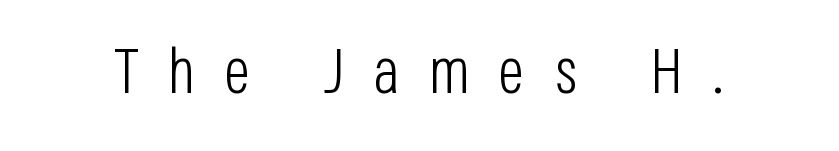
Ascenders rise straight up at ninety degrees. A bare baseline throughout the passage. Varying glyph widths throughout — classic text-font behaviour. Each letter's strokes conclude bluntly, with no projecting serifs. Weight: in the light-to-regular range. These lines have a slow, spaced-out rhythm from letter to letter.
